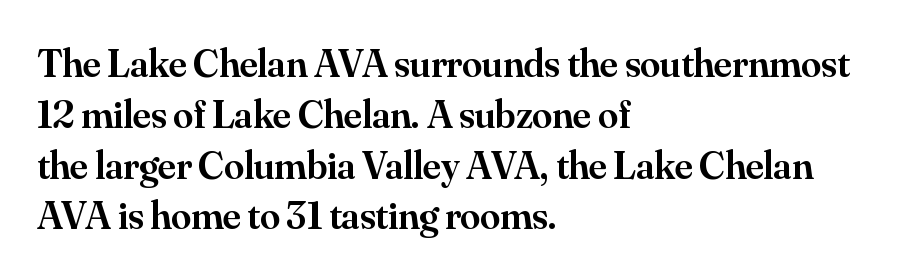
The image shows 40 px semibold serif type, upright; set left-aligned, normal line spacing (1.27x), normal letter spacing, not underlined; medium stroke contrast and a small x-height.
